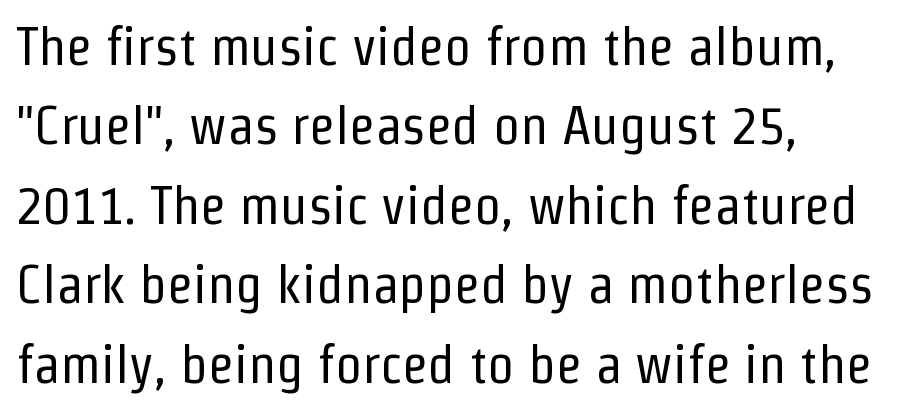
The image shows 54 px regular-weight, condensed sans-serif type, upright; set left-aligned, normal line spacing (1.47x), normal letter spacing, not underlined; low stroke contrast and a medium x-height.
